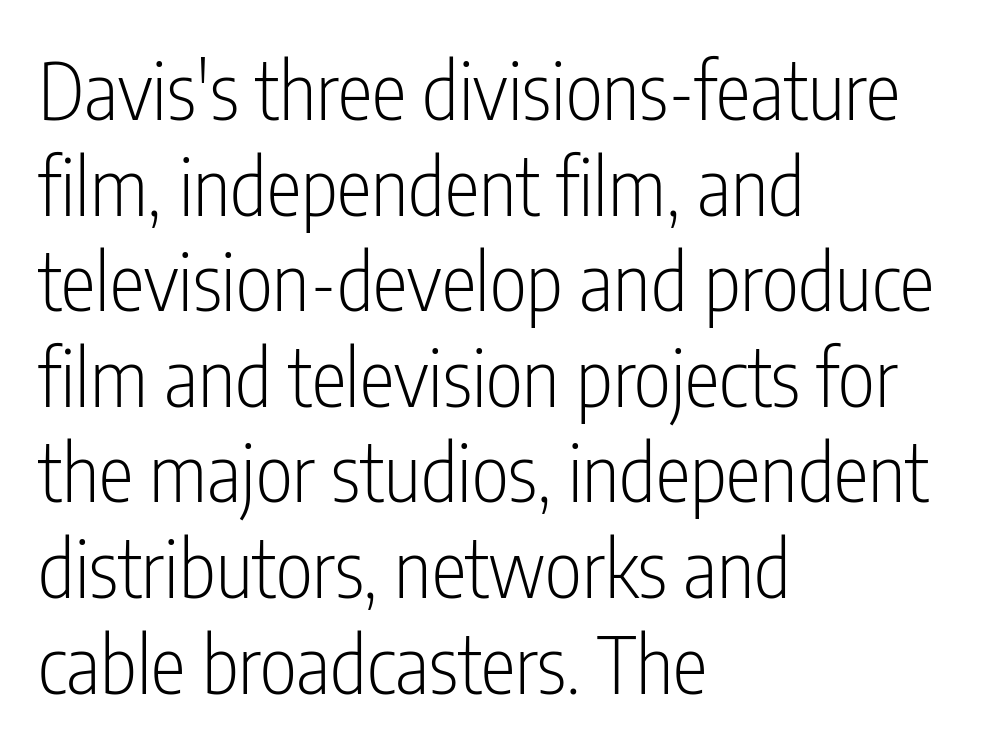
{"serif": "no", "italic": "no", "bold": "no", "weight": "light", "width": "condensed", "stroke_contrast": "low", "x_height": "medium", "monospaced": "no", "underline": "no", "align": "left", "line_spacing_ratio": 1.21, "letter_spacing": "normal", "letter_spacing_em": 0.0, "glyph_px": 79}
